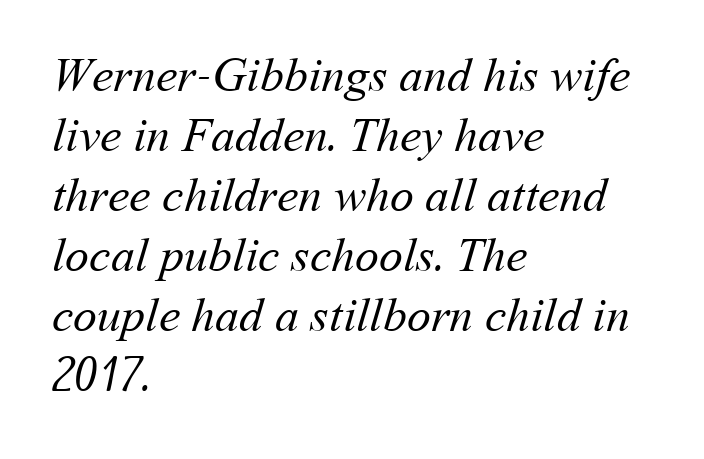
{"bold": "no", "weight": "regular", "width": "normal", "stroke_contrast": "medium", "x_height": "medium", "monospaced": "no", "underline": "no", "align": "left", "line_spacing": "normal", "line_spacing_ratio": 1.25, "letter_spacing": "normal", "letter_spacing_em": 0.0, "glyph_px": 48}
